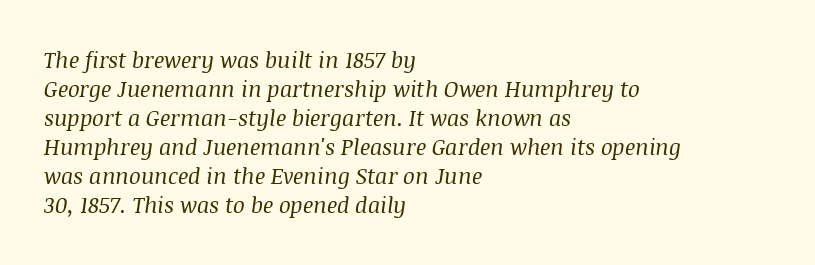
The image shows 22 px text type, italic (leaning right); set left-aligned, normal line spacing (1.32x), normal letter spacing, not underlined.
